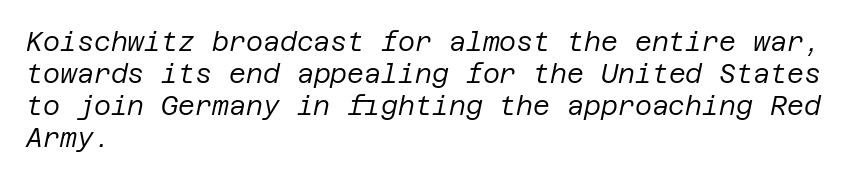
{"italic": "yes", "lean": "right", "slant_degrees": 12, "bold": "no", "underline": "no", "align": "left", "line_spacing_ratio": 1.23, "letter_spacing": "normal", "letter_spacing_em": 0.0, "glyph_px": 26}
